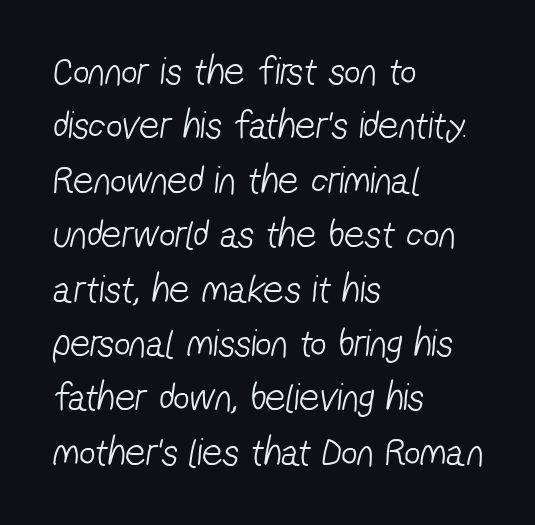
Q: Is the text bold? A: No.
Q: Is the typeface a serif or a sans-serif typeface? A: Sans-serif.
Q: Is the text underlined? A: No.
Q: How is the paragraph aligned? A: Left-aligned.
Q: Is the spacing between letters normal or unusually wide? A: Normal.
Q: Is the spacing between lines tight, normal or loose? A: Normal.
Q: Width (condensed, normal, or wide)? A: Condensed.
Q: Stroke contrast? A: Low.
Q: x-height? A: Medium.
Q: Monospaced? A: No.
